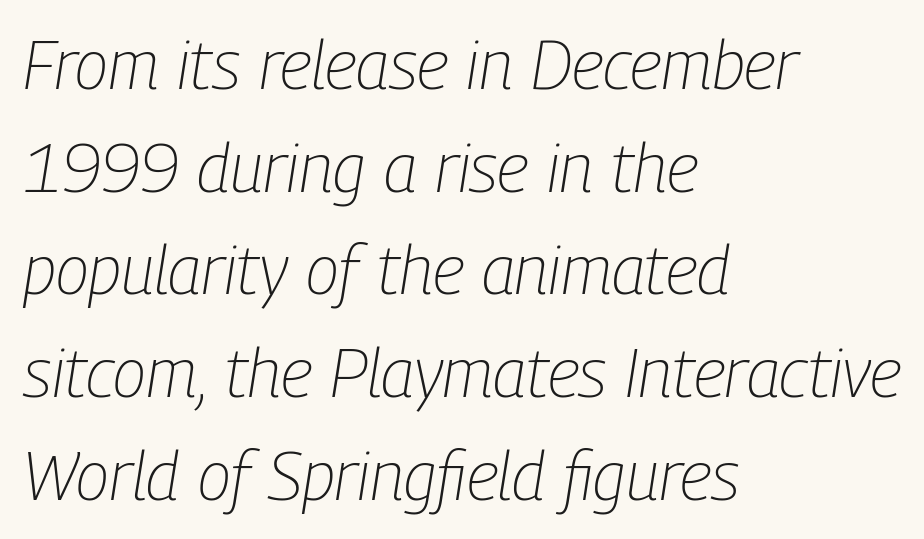
These lines are rendered in a variable-pitch font. Style check: oblique. Compared with typical paragraphs, the rows here are spaced about the same. Check under the words: just untouched page.
